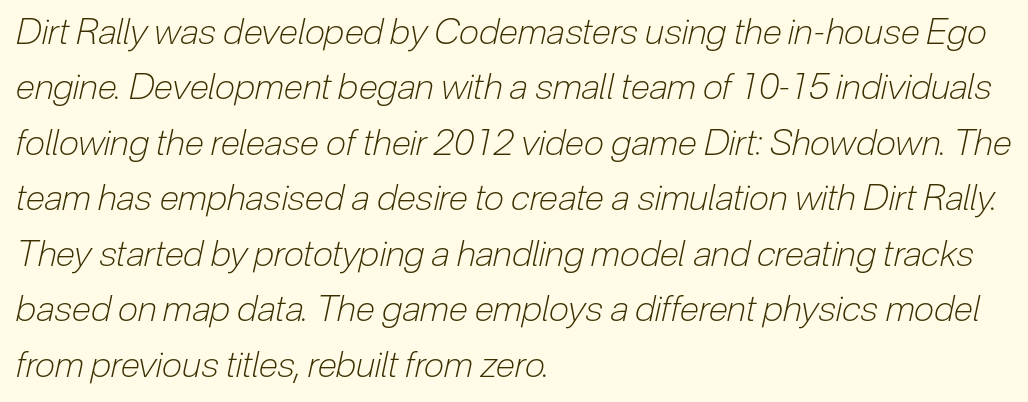
{"italic": "yes", "lean": "right", "slant_degrees": 12, "bold": "no", "weight": "light", "width": "condensed", "stroke_contrast": "low", "x_height": "medium", "monospaced": "no", "underline": "no", "align": "left", "line_spacing": "normal", "line_spacing_ratio": 1.54, "letter_spacing": "normal", "letter_spacing_em": 0.0, "glyph_px": 36}
